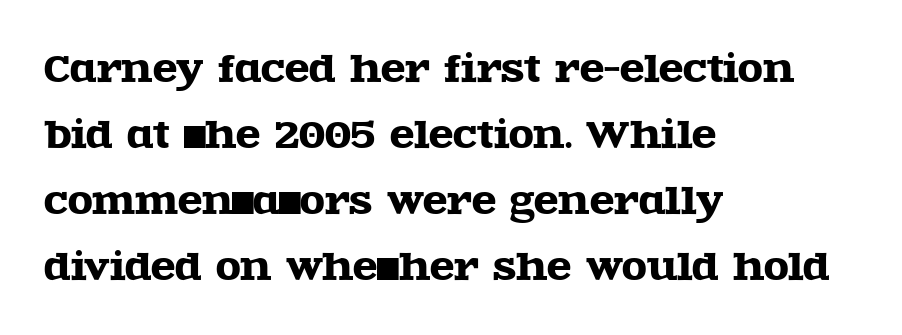
{"serif": "yes", "italic": "no", "width": "wide", "x_height": "large", "monospaced": "no", "underline": "no", "align": "left", "line_spacing_ratio": 1.83, "letter_spacing": "normal", "letter_spacing_em": 0.0, "glyph_px": 36}
